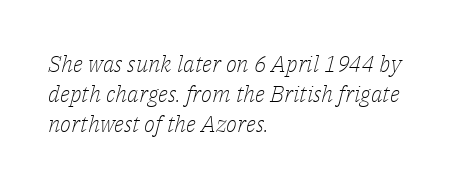
There's an unmistakable incline to the writing here. In terms of leading, this rendering sits right in the middle. Stem width sits at or under what a default text font uses. Honestly, there is no underline to notice here at all. Visually the block forms a straight wall on the left and a jagged coastline on the right.
